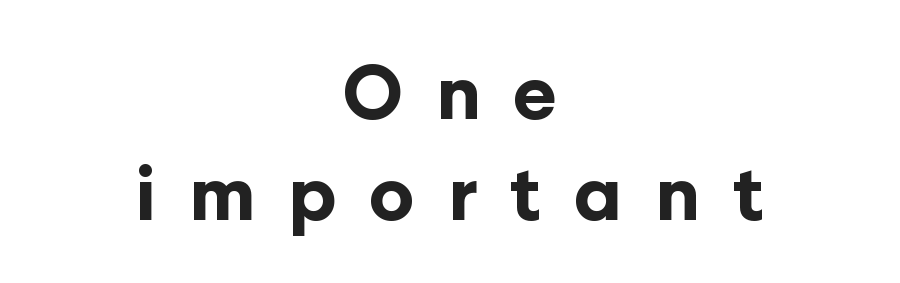
{"serif": "no", "italic": "no", "bold": "yes", "weight": "bold", "width": "normal", "stroke_contrast": "low", "x_height": "medium", "monospaced": "no", "underline": "no", "align": "center", "line_spacing": "normal", "line_spacing_ratio": 1.37, "letter_spacing": "wide", "letter_spacing_em": 0.44, "glyph_px": 74}
